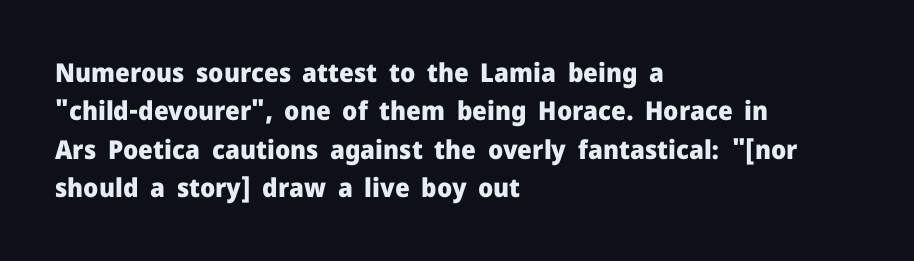
Q: Is the text bold? A: Yes.
Q: Is the text italic (slanted)? A: No, it is upright.
Q: Is the text underlined? A: No.
Q: How is the paragraph aligned? A: Left-aligned.
Q: Is the spacing between letters normal or unusually wide? A: Normal.
Q: Is the spacing between lines tight, normal or loose? A: Normal.
